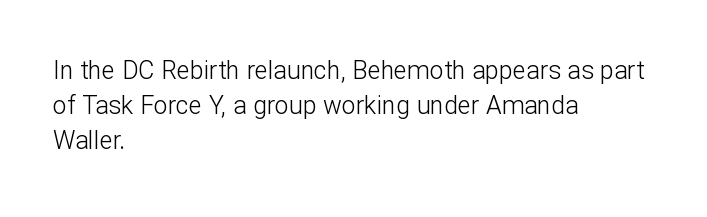
{"italic": "no", "bold": "no", "underline": "no", "align": "left", "line_spacing": "normal", "line_spacing_ratio": 1.41, "letter_spacing": "normal", "letter_spacing_em": 0.0, "glyph_px": 25}
